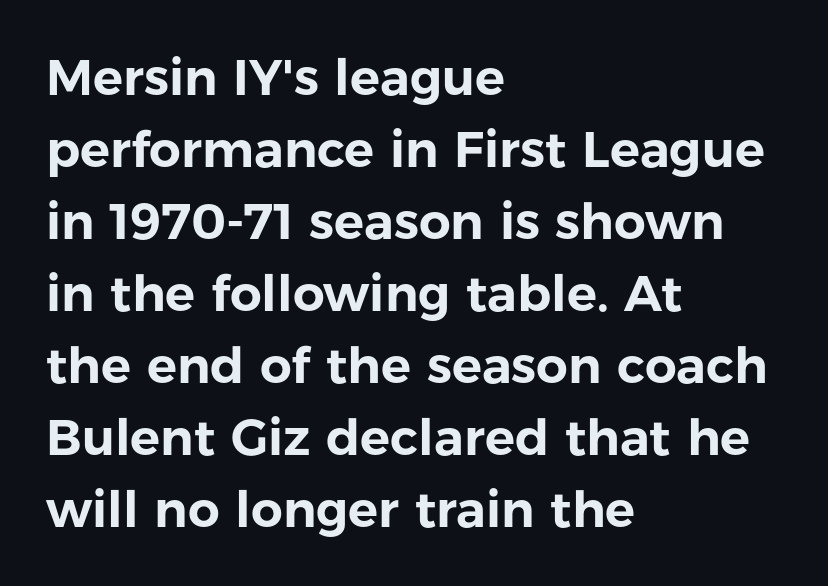
Grotesque or geometric, the face here clearly has no serifs. The zone under the glyphs is completely vacant. What's the leading like? Ordinary, nothing unusual. Each line starts at the same left margin while the right side varies. If you drew a line through each stem, it would be perfectly vertical. Think of a printed novel: that variable character pitch is what you see here.
